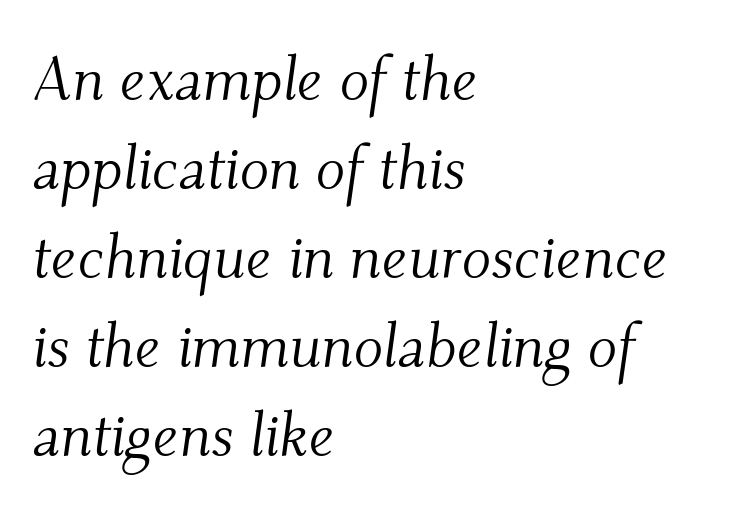
Q: Is the text bold? A: No.
Q: Is the text italic (slanted)? A: Yes, it leans right by about 9 degrees.
Q: Is the typeface a serif or a sans-serif typeface? A: Serif.
Q: Is the text underlined? A: No.
Q: How is the paragraph aligned? A: Left-aligned.
Q: Is the spacing between letters normal or unusually wide? A: Normal.
Q: Is the spacing between lines tight, normal or loose? A: Normal.
Q: Width (condensed, normal, or wide)? A: Normal.
Q: Stroke contrast? A: Medium.
Q: x-height? A: Small.
Q: Monospaced? A: No.
